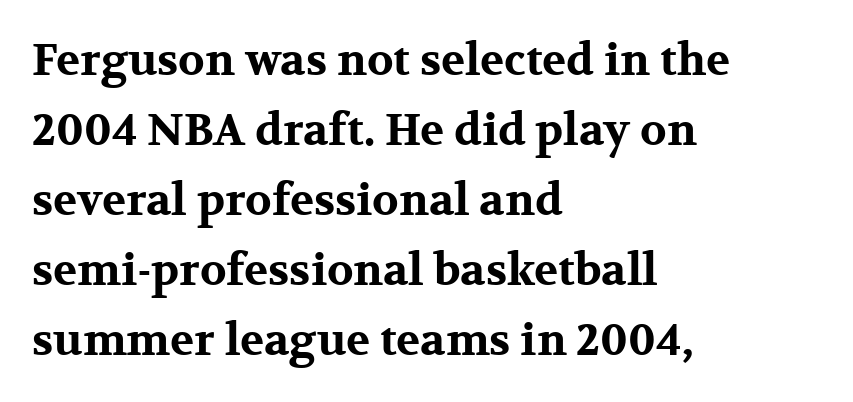
The passage shown is emphatically bold. Words float on clear page, feet unadorned. Nothing unusual about the tracking: characters are spaced as the font intends. Tall strokes in this sample are plumb rather than angled. Old-style or modern, the face here clearly has serifs.
